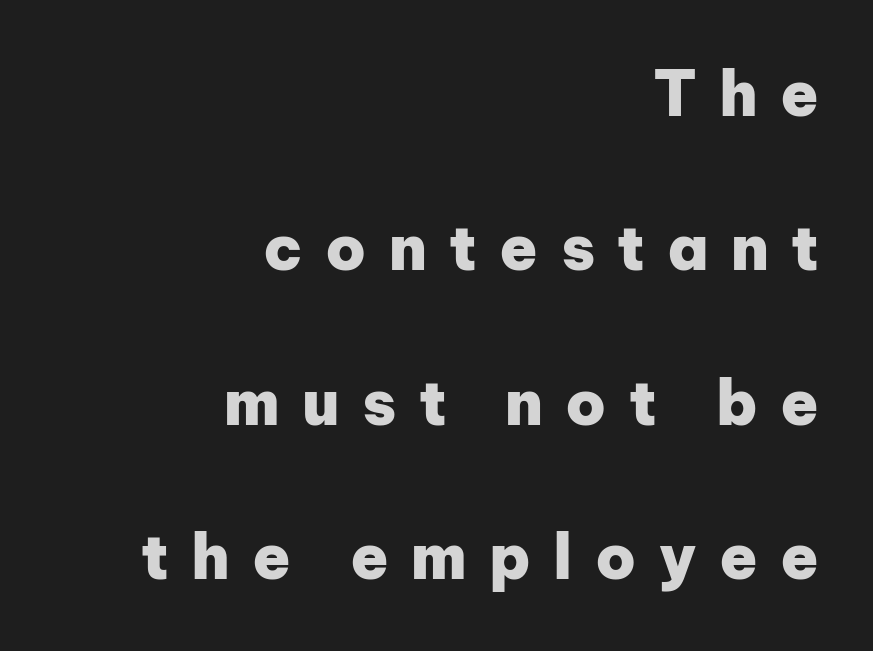
{"serif": "no", "italic": "no", "bold": "yes", "weight": "heavy", "width": "normal", "stroke_contrast": "low", "x_height": "medium", "monospaced": "no", "underline": "no", "align": "right", "line_spacing": "loose", "line_spacing_ratio": 2.49, "letter_spacing": "wide", "letter_spacing_em": 0.36, "glyph_px": 62}
